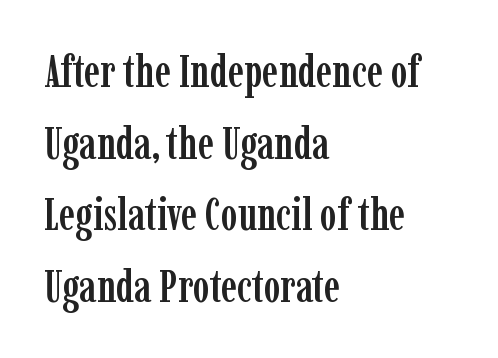
{"serif": "yes", "italic": "no", "width": "condensed", "stroke_contrast": "low", "x_height": "medium", "monospaced": "no", "underline": "no", "align": "left", "line_spacing": "normal", "line_spacing_ratio": 1.59, "letter_spacing": "normal", "letter_spacing_em": 0.0, "glyph_px": 45}
